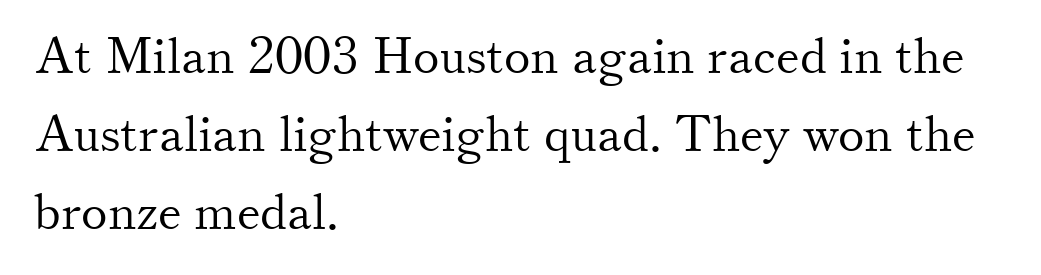
Q: Is the text bold? A: No.
Q: Is the text italic (slanted)? A: No, it is upright.
Q: Is the typeface a serif or a sans-serif typeface? A: Serif.
Q: Is the text underlined? A: No.
Q: How is the paragraph aligned? A: Left-aligned.
Q: Is the spacing between letters normal or unusually wide? A: Normal.
Q: Is the spacing between lines tight, normal or loose? A: Normal.
Q: Width (condensed, normal, or wide)? A: Normal.
Q: Stroke contrast? A: Medium.
Q: x-height? A: Small.
Q: Monospaced? A: No.
